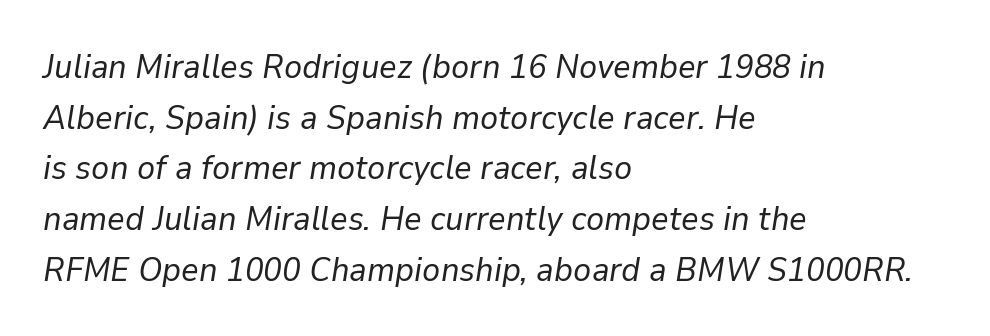
Lines of text with bare space underneath. The passage shown has conventional tracking throughout. Varying glyph widths throughout — classic text-font behaviour. All the whitespace from short lines collects on the right. The letterforms sit at book weight or below.
